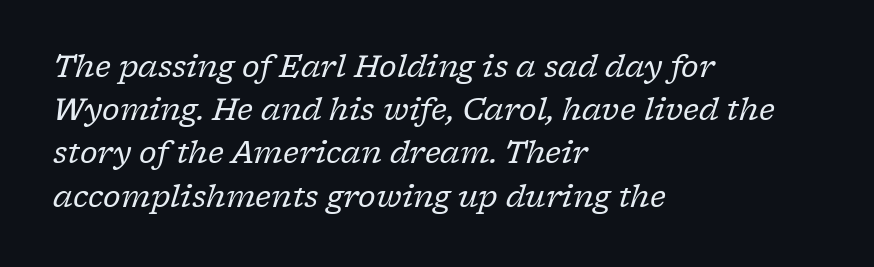
{"serif": "yes", "italic": "yes", "lean": "right", "slant_degrees": 17, "bold": "no", "weight": "regular", "width": "normal", "stroke_contrast": "low", "x_height": "medium", "monospaced": "no", "underline": "no", "align": "left", "line_spacing": "normal", "line_spacing_ratio": 1.44, "letter_spacing": "normal", "letter_spacing_em": 0.0, "glyph_px": 30}
